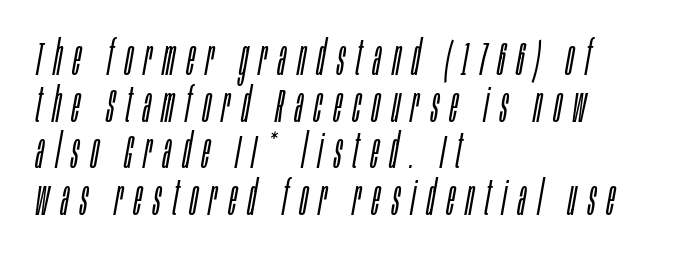
{"italic": "yes", "lean": "right", "slant_degrees": 10, "bold": "no", "weight": "light", "width": "condensed", "stroke_contrast": "low", "x_height": "large", "monospaced": "no", "underline": "no", "align": "left", "line_spacing": "tight", "line_spacing_ratio": 0.97, "letter_spacing": "wide", "letter_spacing_em": 0.24, "glyph_px": 48}
